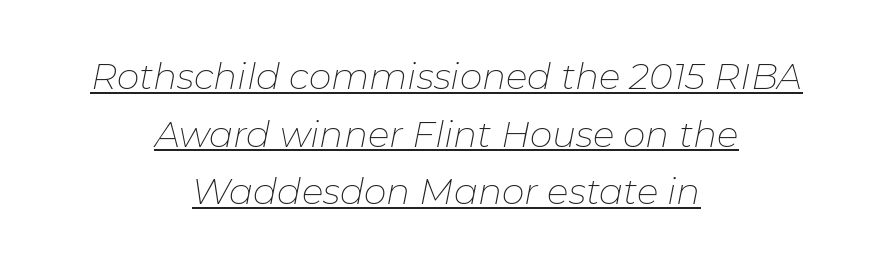
You could call the tracking neutral — neither tight nor loose. Centered paragraph, ragged on both sides. Note the varied advance widths — an 'i' is clearly narrower than an 'm'. The font sits on the lighter half of the weight spectrum, regular included. The text carries the slant typical of an italic or oblique font. Has an underline been added? It has.
